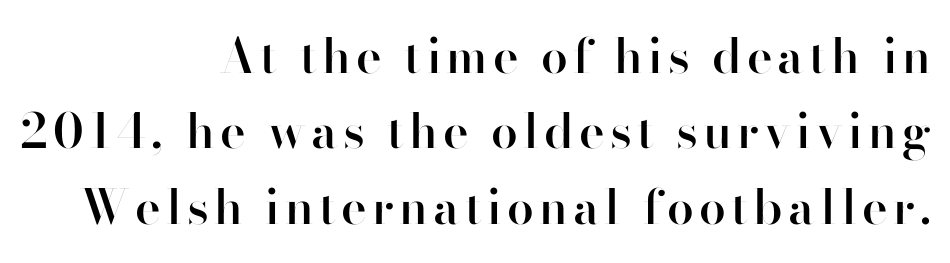
The image shows 48 px semibold sans-serif type, upright; set right-aligned, normal line spacing (1.57x), not underlined; high stroke contrast and a small x-height.
